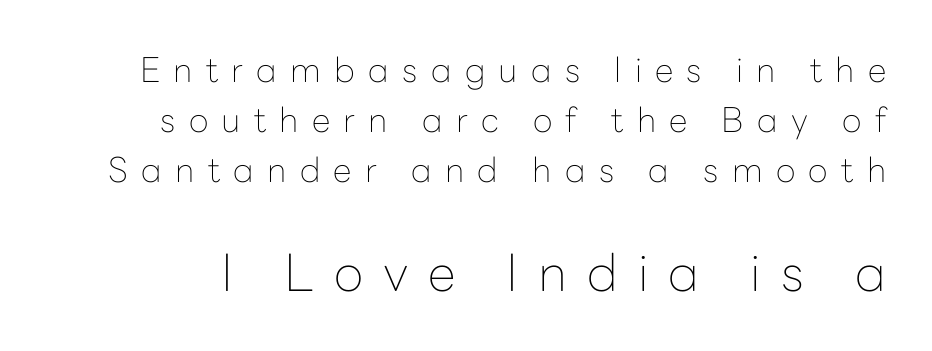
Q: Is the text bold? A: No.
Q: Is the text italic (slanted)? A: No, it is upright.
Q: Is the typeface a serif or a sans-serif typeface? A: Sans-serif.
Q: Is the text underlined? A: No.
Q: Is the spacing between letters normal or unusually wide? A: Unusually wide.
Q: Is the spacing between lines tight, normal or loose? A: Normal.
Q: Which block of text is set in a larger size, the first (top) or the second (bottom)? A: The second (bottom) one.
Q: Width (condensed, normal, or wide)? A: Normal.
Q: Stroke contrast? A: Low.
Q: x-height? A: Medium.
Q: Monospaced? A: No.
